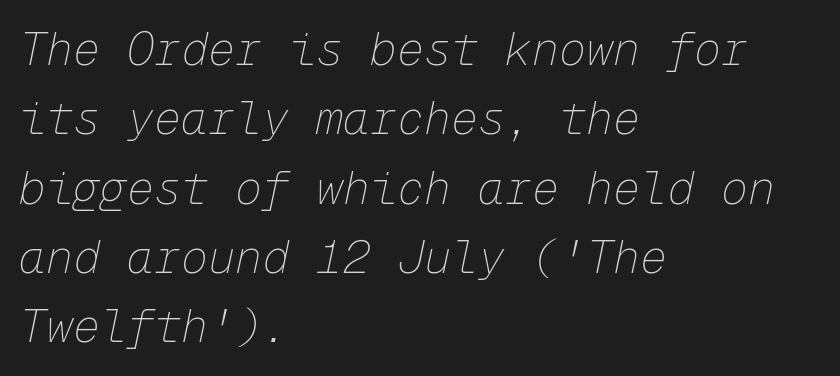
{"italic": "yes", "lean": "right", "slant_degrees": 12, "bold": "no", "weight": "thin", "width": "normal", "stroke_contrast": "low", "x_height": "medium", "monospaced": "yes", "underline": "no", "align": "left", "line_spacing": "normal", "line_spacing_ratio": 1.54, "letter_spacing": "normal", "letter_spacing_em": 0.0, "glyph_px": 45}
